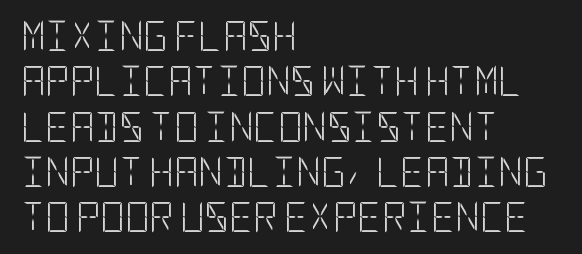
Q: Is the text bold? A: No.
Q: Is the text italic (slanted)? A: No, it is upright.
Q: Is the typeface a serif or a sans-serif typeface? A: Sans-serif.
Q: Is the text underlined? A: No.
Q: How is the paragraph aligned? A: Left-aligned.
Q: Is the spacing between letters normal or unusually wide? A: Normal.
Q: Is the spacing between lines tight, normal or loose? A: Normal.
Q: Width (condensed, normal, or wide)? A: Condensed.
Q: Stroke contrast? A: Low.
Q: x-height? A: Large.
